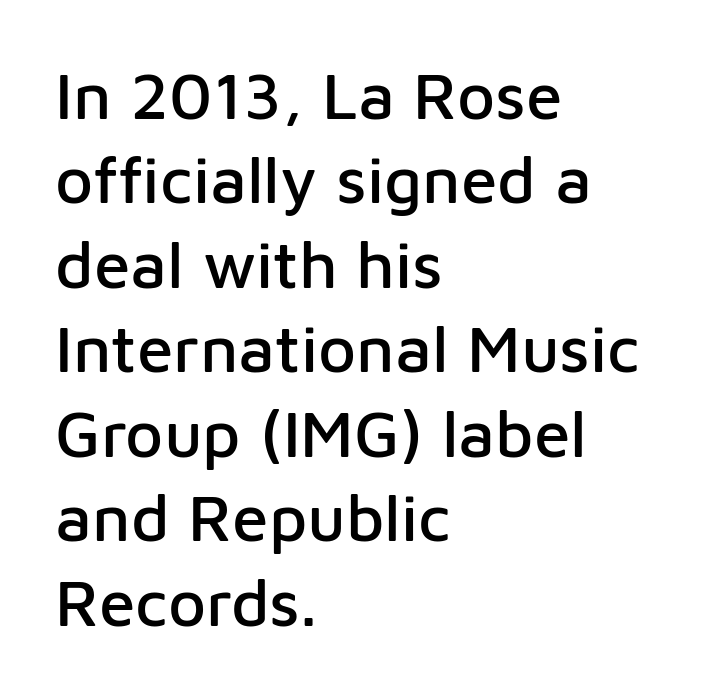
The image shows 66 px sans-serif type, upright; set left-aligned, normal line spacing (1.28x), normal letter spacing, not underlined; low stroke contrast and a medium x-height.
